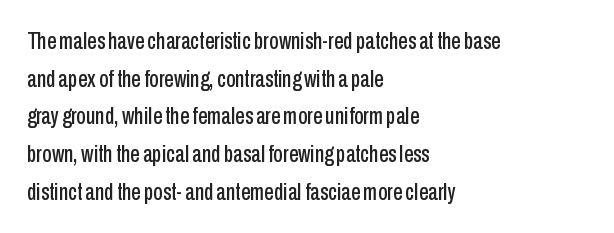
{"italic": "no", "underline": "no", "align": "left", "line_spacing": "normal", "line_spacing_ratio": 1.57, "letter_spacing": "normal", "letter_spacing_em": 0.0, "glyph_px": 24}
